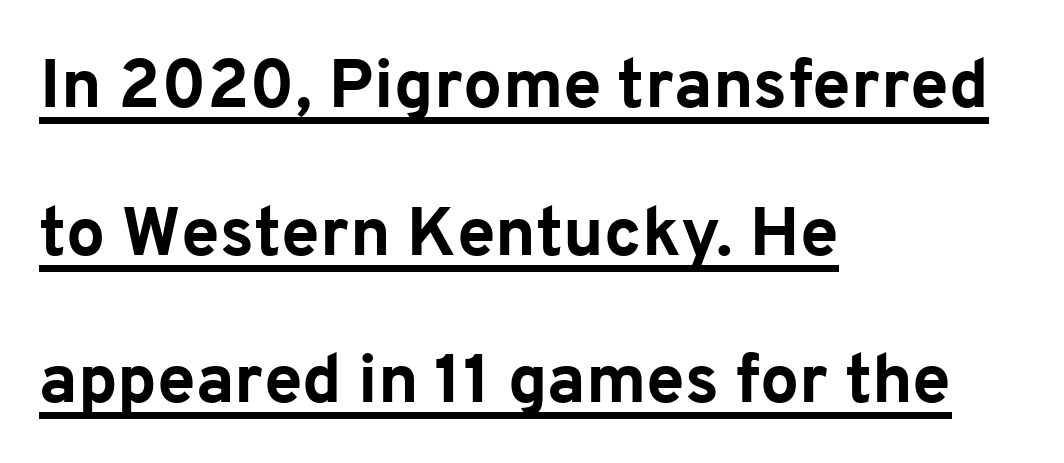
The image shows 69 px bold sans-serif type, upright; set left-aligned, loose line spacing (2.14x), normal letter spacing, underlined; low stroke contrast and a medium x-height.
